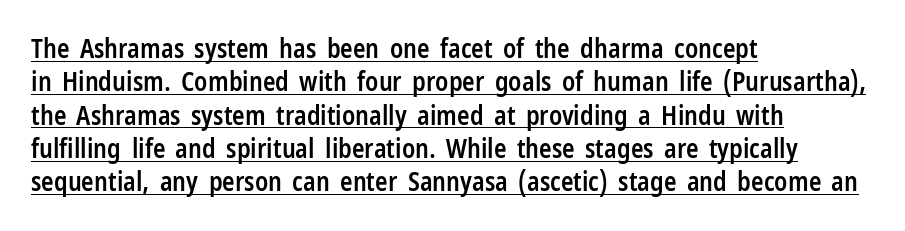
Q: Is the text bold? A: Semi-bold.
Q: Is the text italic (slanted)? A: No, it is upright.
Q: Is the text underlined? A: Yes.
Q: How is the paragraph aligned? A: Left-aligned.
Q: Is the spacing between letters normal or unusually wide? A: Normal.
Q: Is the spacing between lines tight, normal or loose? A: Normal.
